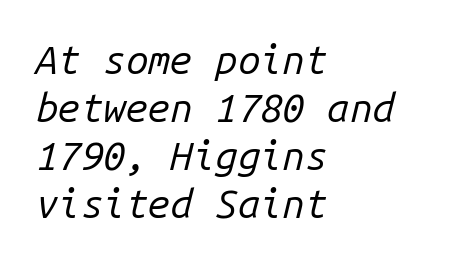
Q: Is the text bold? A: No.
Q: Is the text italic (slanted)? A: Yes, it leans right by about 14 degrees.
Q: Is the text underlined? A: No.
Q: How is the paragraph aligned? A: Left-aligned.
Q: Is the spacing between letters normal or unusually wide? A: Normal.
Q: Width (condensed, normal, or wide)? A: Normal.
Q: Stroke contrast? A: Low.
Q: x-height? A: Medium.
Q: Monospaced? A: Yes.
